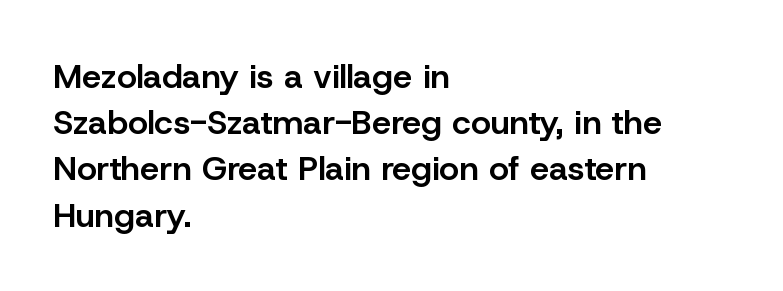
Q: Is the text bold? A: Semi-bold.
Q: Is the text italic (slanted)? A: No, it is upright.
Q: Is the typeface a serif or a sans-serif typeface? A: Sans-serif.
Q: Is the text underlined? A: No.
Q: How is the paragraph aligned? A: Left-aligned.
Q: Is the spacing between letters normal or unusually wide? A: Normal.
Q: Is the spacing between lines tight, normal or loose? A: Normal.
Q: Width (condensed, normal, or wide)? A: Normal.
Q: Stroke contrast? A: Low.
Q: x-height? A: Medium.
Q: Monospaced? A: No.
